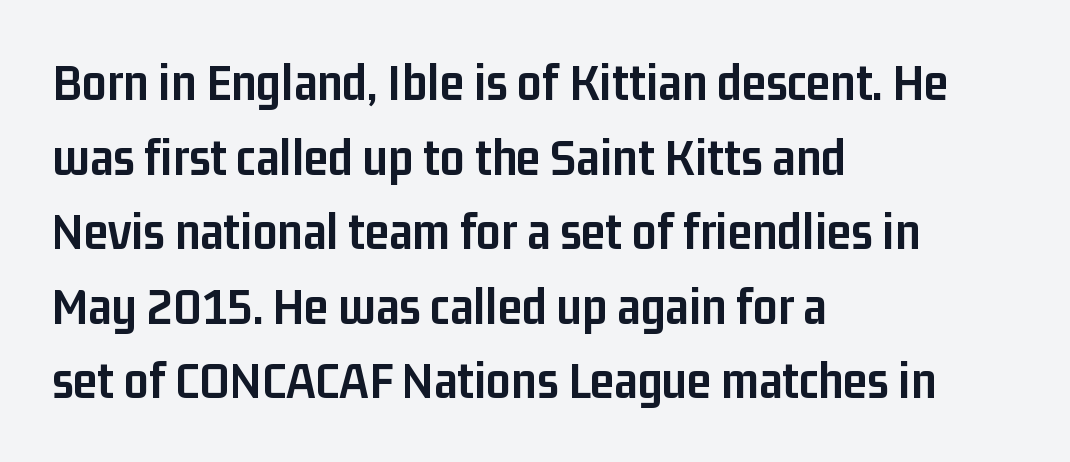
Q: Is the text bold? A: Yes.
Q: Is the text italic (slanted)? A: No, it is upright.
Q: Is the typeface a serif or a sans-serif typeface? A: Sans-serif.
Q: Is the text underlined? A: No.
Q: How is the paragraph aligned? A: Left-aligned.
Q: Is the spacing between letters normal or unusually wide? A: Normal.
Q: Is the spacing between lines tight, normal or loose? A: Normal.
Q: Width (condensed, normal, or wide)? A: Condensed.
Q: Stroke contrast? A: Low.
Q: x-height? A: Medium.
Q: Monospaced? A: No.
